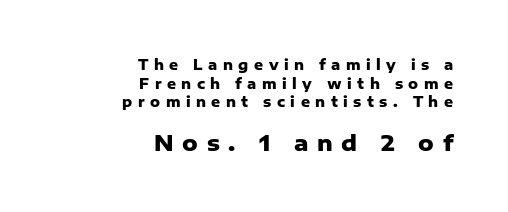
The image shows 22 px bold type, upright; set right-aligned, normal line spacing (1.33x), unusually wide letter spacing (+0.39 em), not underlined; the second (bottom) block is 1.57x larger.
